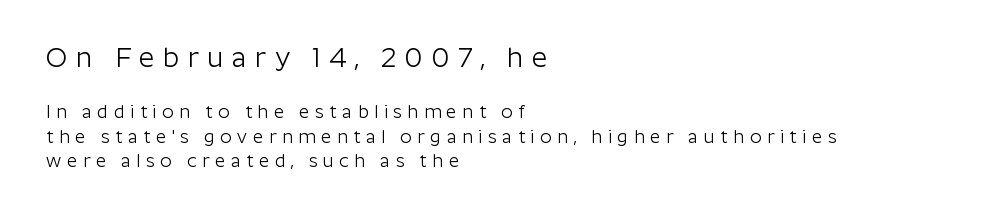
Loose tracking; the words dissolve into strings of separated letters. Size contrast runs from large at the top to small at the bottom. Just letters on the line, the space beneath them empty. Nope, not italic — everything's standing straight. Casual observation: everything's shoved over to the left. Notice how descenders clear the ascenders below comfortably — that's standard leading.
